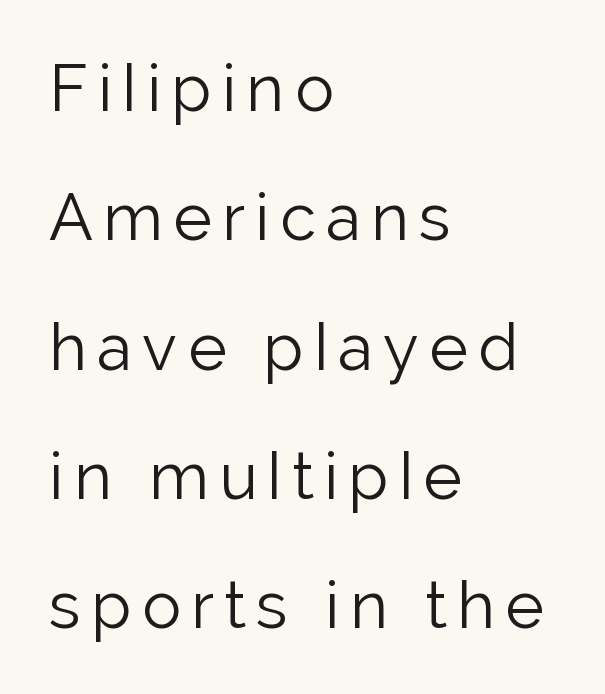
{"serif": "no", "italic": "no", "bold": "no", "weight": "light", "width": "normal", "stroke_contrast": "low", "x_height": "medium", "monospaced": "no", "underline": "no", "align": "left", "line_spacing": "loose", "line_spacing_ratio": 1.99, "glyph_px": 65}
